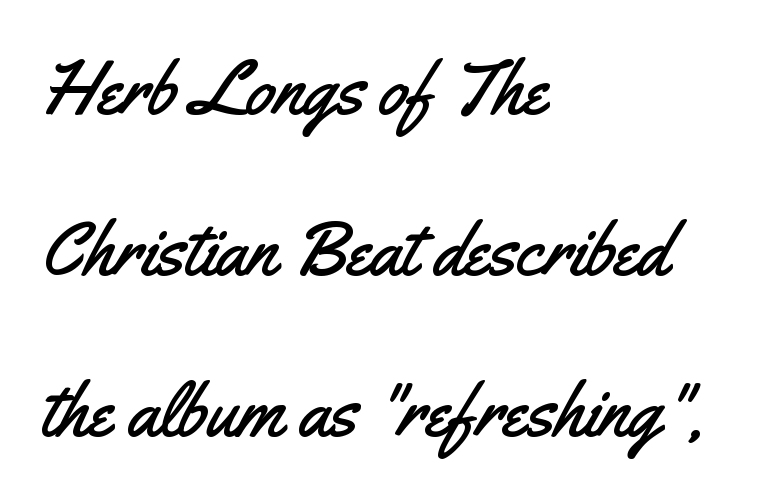
Do the characters align in a grid? No, the font is proportional. These lines keep a tight, regular rhythm from letter to letter. Serifs: no, the terminals of the letterforms are clean. Line starts are locked; line ends wander. The vertical gap from one line to the next is large.
